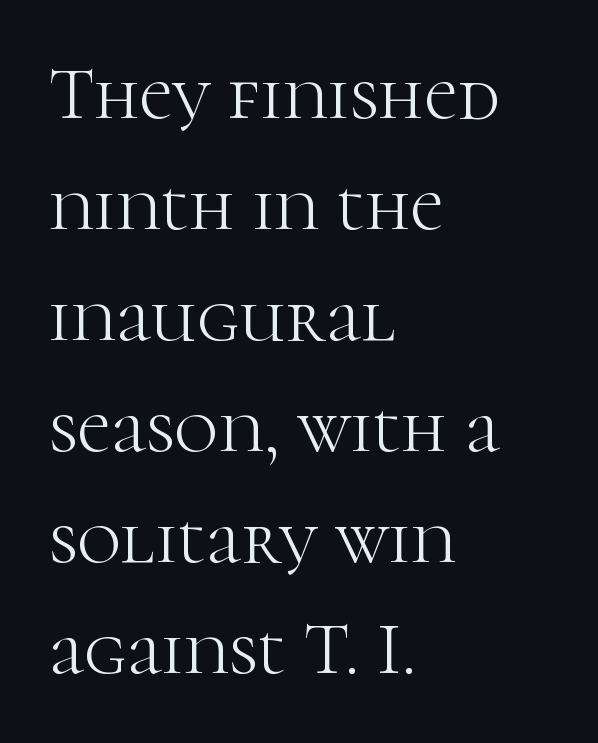
{"serif": "yes", "italic": "no", "bold": "no", "weight": "light", "width": "normal", "stroke_contrast": "high", "x_height": "medium", "monospaced": "no", "underline": "no", "align": "left", "line_spacing": "normal", "line_spacing_ratio": 1.48, "letter_spacing": "normal", "letter_spacing_em": 0.0, "glyph_px": 75}
